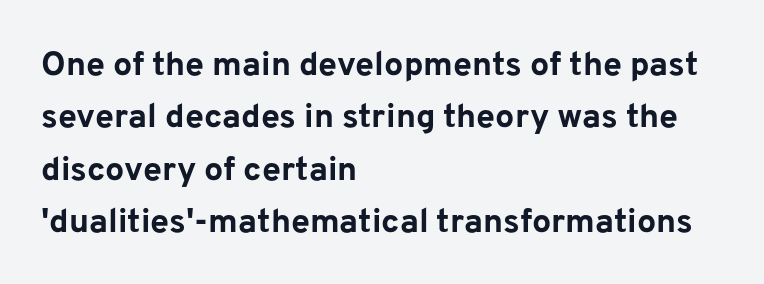
Q: Is the text bold? A: Yes.
Q: Is the text italic (slanted)? A: No, it is upright.
Q: Is the typeface a serif or a sans-serif typeface? A: Sans-serif.
Q: Is the text underlined? A: No.
Q: How is the paragraph aligned? A: Left-aligned.
Q: Is the spacing between letters normal or unusually wide? A: Normal.
Q: Is the spacing between lines tight, normal or loose? A: Normal.
Q: Width (condensed, normal, or wide)? A: Normal.
Q: Stroke contrast? A: Low.
Q: x-height? A: Medium.
Q: Monospaced? A: No.
